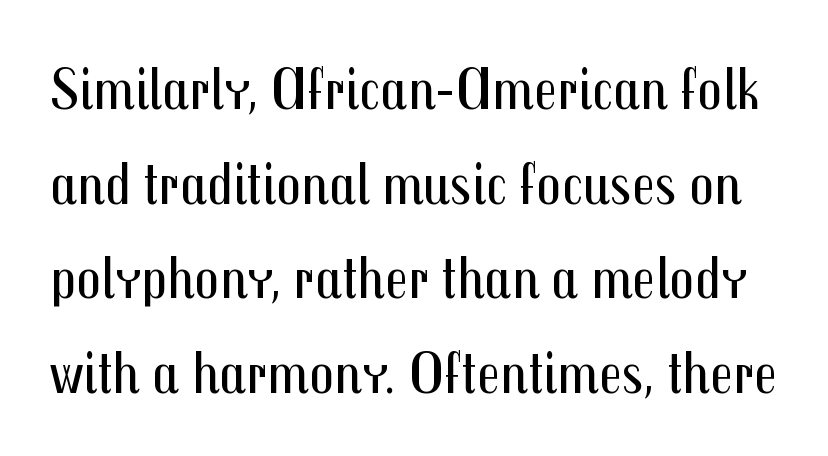
Q: Is the text bold? A: No.
Q: Is the text italic (slanted)? A: No, it is upright.
Q: Is the typeface a serif or a sans-serif typeface? A: Sans-serif.
Q: Is the text underlined? A: No.
Q: Is the spacing between letters normal or unusually wide? A: Normal.
Q: Is the spacing between lines tight, normal or loose? A: Normal.
Q: Width (condensed, normal, or wide)? A: Condensed.
Q: Stroke contrast? A: Medium.
Q: x-height? A: Medium.
Q: Monospaced? A: No.
